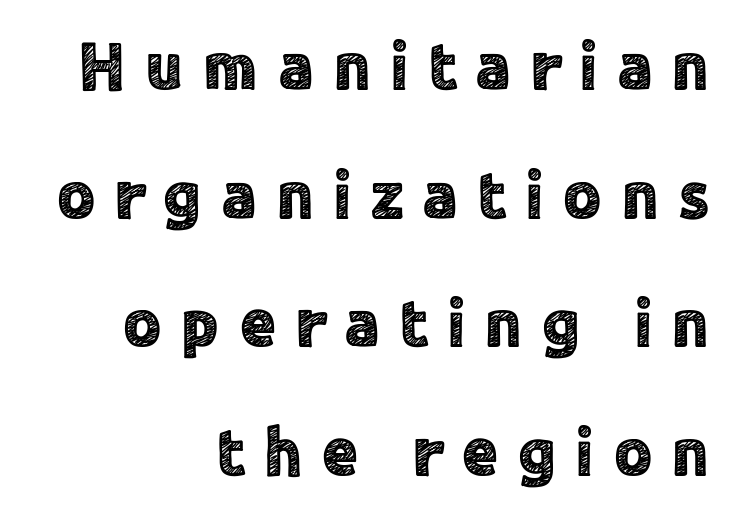
Only glyphs here, with clear space below each row. You could not count columns in this text — the font is proportionally spaced. Designer's note — italics off, roman on. Reading down the block, your eye finds every line finishing at a fixed right position. Is this a sans? Yes — the strokes have no serifs.
